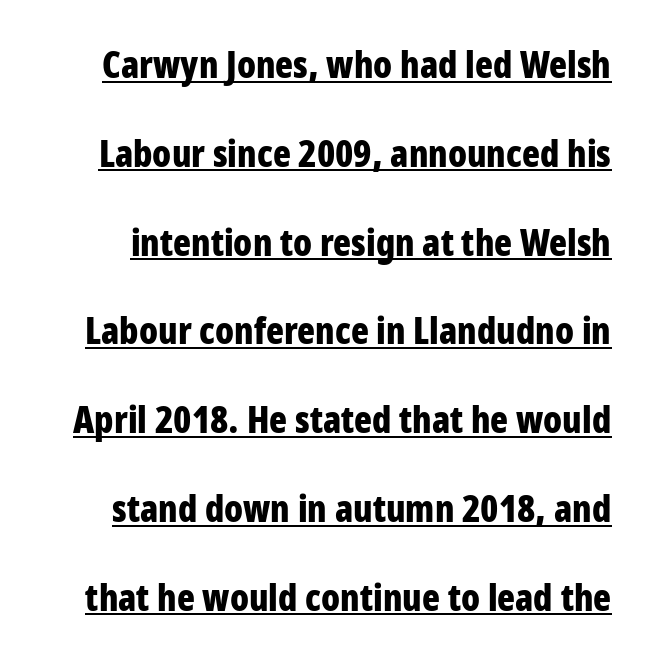
Notice how a bar underscores the lettering throughout. Character widths vary here, with narrow letters taking less room than wide ones. These words are printed bold, with thick strokes throughout. A roman cut, with each character standing at attention.
